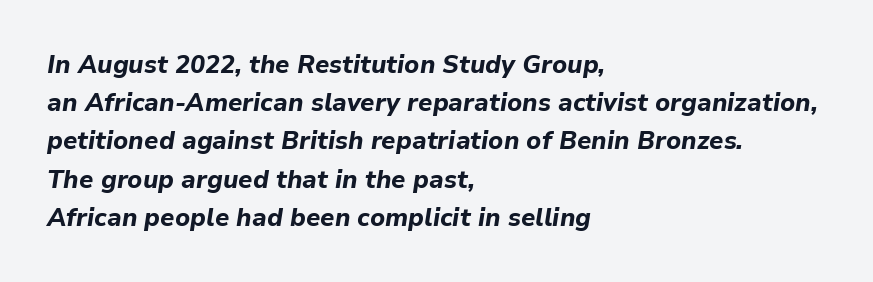
The image shows 25 px bold type, italic (leaning right); set left-aligned, normal line spacing (1.53x), normal letter spacing, not underlined.
